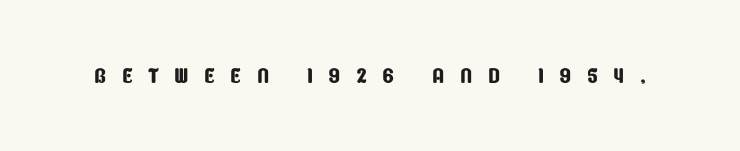
The horizontal fit of the characters is loose and conspicuously gappy. The string is rendered with underlining switched off. Typographically, this falls in the sans-serif category. This sample has the flowing, uneven cadence of proportional lettering.
